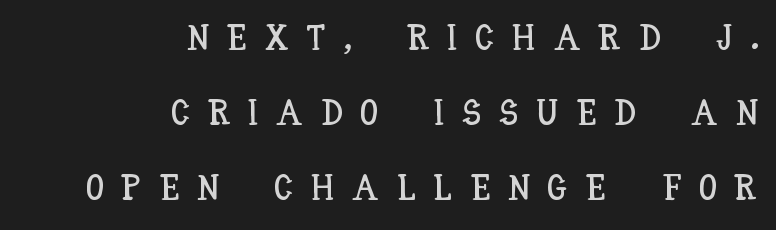
Q: Is the text italic (slanted)? A: No, it is upright.
Q: Is the text underlined? A: No.
Q: How is the paragraph aligned? A: Right-aligned.
Q: Is the spacing between letters normal or unusually wide? A: Unusually wide.
Q: Is the spacing between lines tight, normal or loose? A: Loose.
Q: Width (condensed, normal, or wide)? A: Condensed.
Q: Stroke contrast? A: Low.
Q: x-height? A: Large.
Q: Monospaced? A: No.
